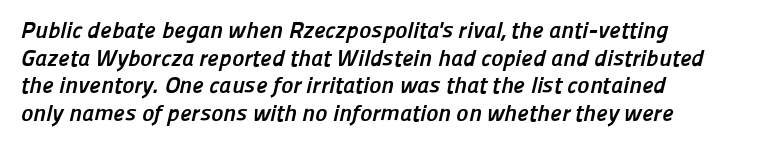
Q: Is the text bold? A: Yes.
Q: Is the text underlined? A: No.
Q: How is the paragraph aligned? A: Left-aligned.
Q: Is the spacing between letters normal or unusually wide? A: Normal.
